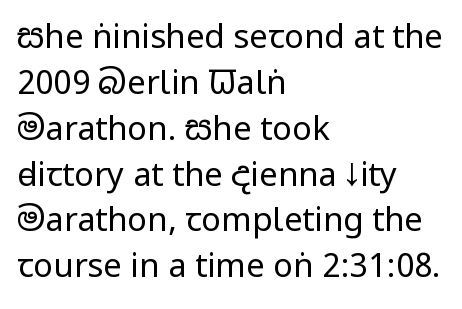
Q: Is the text bold? A: No.
Q: Is the text italic (slanted)? A: No, it is upright.
Q: Is the typeface a serif or a sans-serif typeface? A: Sans-serif.
Q: Is the text underlined? A: No.
Q: How is the paragraph aligned? A: Left-aligned.
Q: Is the spacing between letters normal or unusually wide? A: Normal.
Q: Is the spacing between lines tight, normal or loose? A: Normal.
Q: Width (condensed, normal, or wide)? A: Condensed.
Q: Stroke contrast? A: Low.
Q: x-height? A: Large.
Q: Monospaced? A: No.
